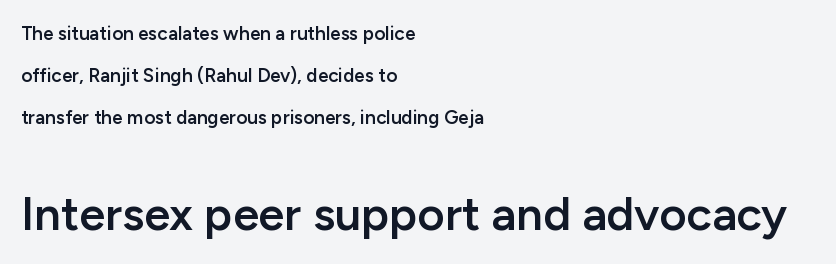
The rendering uses natural spacing where letterforms have individual widths. Underlining? Definitely not there. Note: smaller setting up top, larger setting below. A typesetter would call this leading open, well beyond the default. You can tell it's not italic because the verticals are truly vertical. Standard letterfit; no display-style spreading of the glyphs.
